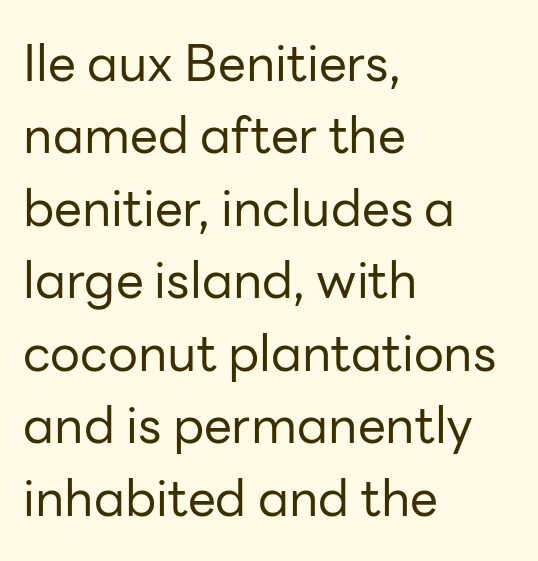
{"serif": "no", "italic": "no", "bold": "no", "weight": "regular", "width": "normal", "stroke_contrast": "low", "x_height": "medium", "monospaced": "no", "underline": "no", "align": "left", "line_spacing": "normal", "line_spacing_ratio": 1.45, "letter_spacing": "normal", "letter_spacing_em": 0.0, "glyph_px": 50}
